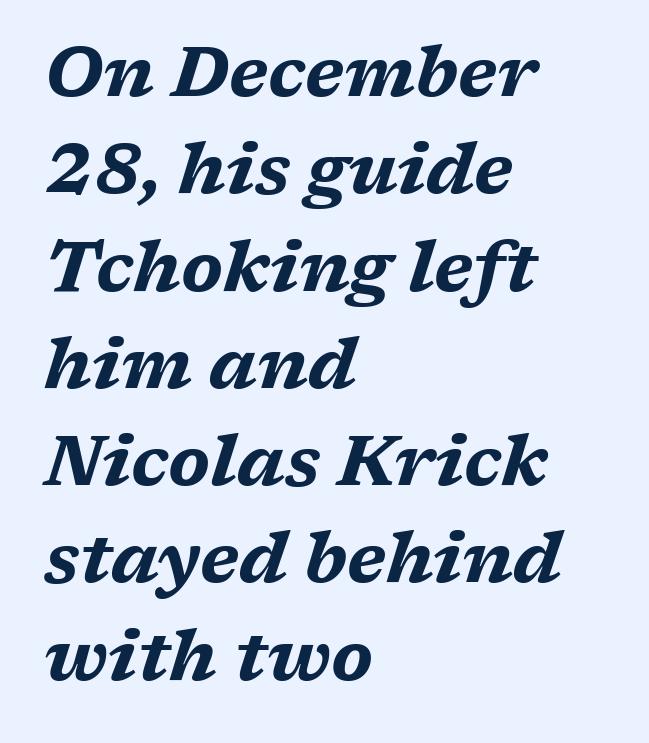
Any mark beneath the type? The region is blank. The font is running at its bold setting. Leading matches the norm, producing a regular column. What stands out about the letter spacing? Nothing — it is the standard amount. The rendering applies a slant to the glyphs.
